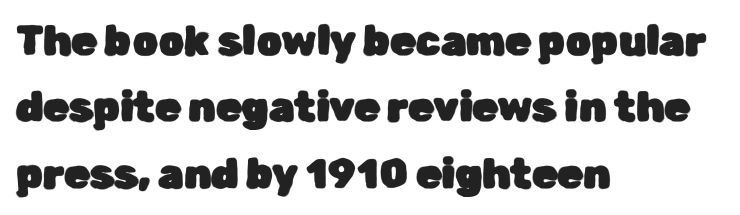
You could not count columns in this text — the font is proportionally spaced. Caption: standard tracking, unaltered. Is the block centered? No — it sits flush against the left margin. Ordinary non-slanted type is in use.
